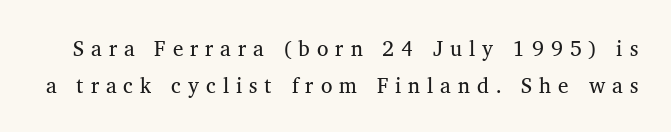
Q: Is the text bold? A: No.
Q: Is the text italic (slanted)? A: No, it is upright.
Q: Is the text underlined? A: No.
Q: Is the spacing between letters normal or unusually wide? A: Unusually wide.
